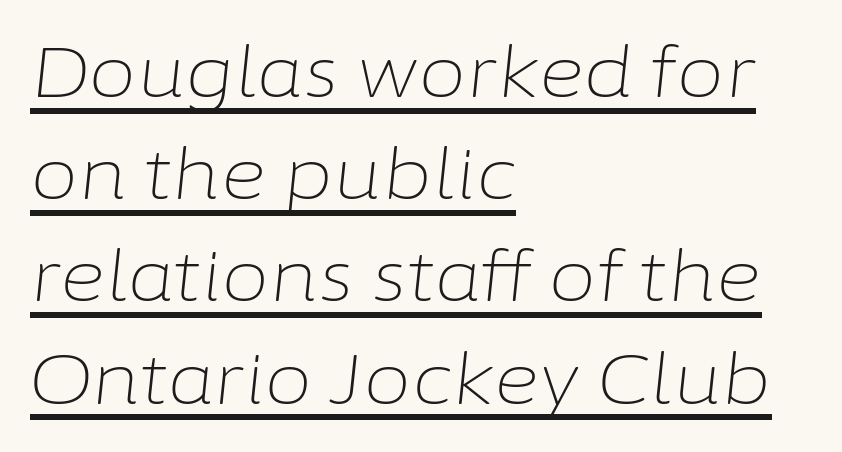
Character widths vary here, with narrow letters taking less room than wide ones. Compared with a centered layout, this one pins lines to the left instead. The designer left line spacing at the default. The line texture is even and compact thanks to regular tracking. Check the space under the baseline: a stroke is drawn there.
